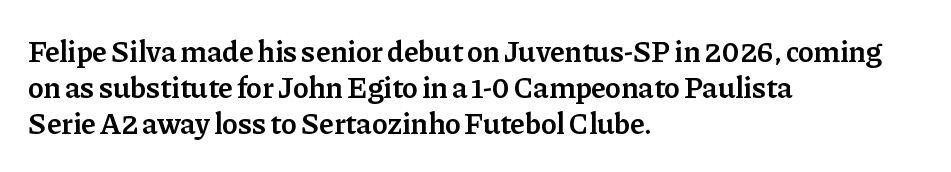
{"serif": "yes", "italic": "no", "bold": "semi", "weight": "semibold", "width": "normal", "stroke_contrast": "low", "x_height": "medium", "monospaced": "no", "underline": "no", "align": "left", "line_spacing_ratio": 1.2, "letter_spacing": "normal", "letter_spacing_em": 0.0, "glyph_px": 30}
